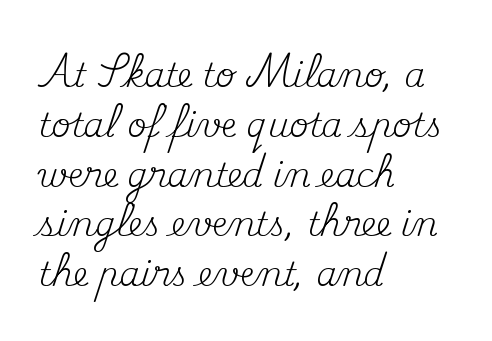
The image shows 33 px regular-weight serif type; set left-aligned, normal line spacing (1.51x), normal letter spacing, not underlined; medium stroke contrast and a small x-height.
